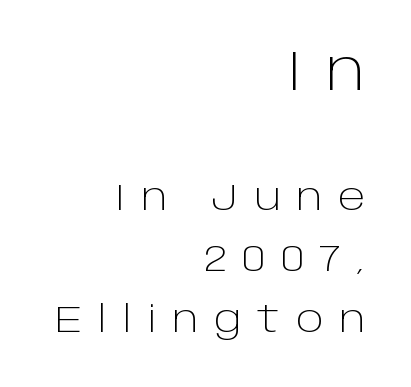
Q: Is the text bold? A: No.
Q: Is the text italic (slanted)? A: No, it is upright.
Q: Is the typeface a serif or a sans-serif typeface? A: Sans-serif.
Q: Is the text underlined? A: No.
Q: How is the paragraph aligned? A: Right-aligned.
Q: Is the spacing between letters normal or unusually wide? A: Unusually wide.
Q: Is the spacing between lines tight, normal or loose? A: Normal.
Q: Which block of text is set in a larger size, the first (top) or the second (bottom)? A: The first (top) one.
Q: Width (condensed, normal, or wide)? A: Normal.
Q: Stroke contrast? A: Low.
Q: x-height? A: Large.
Q: Monospaced? A: No.
